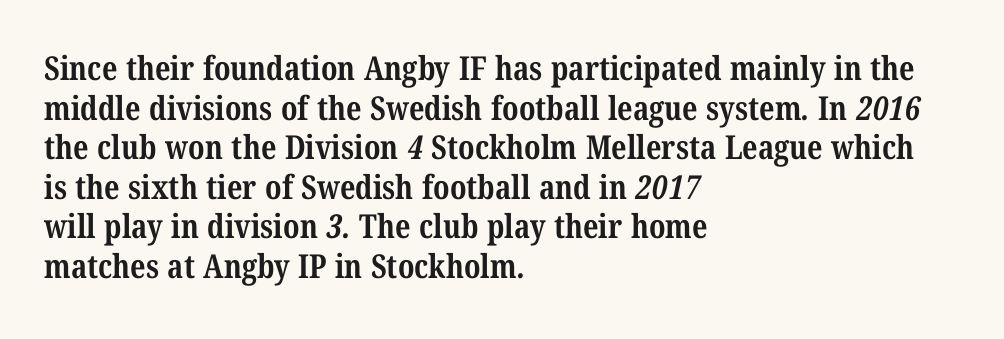
Only glyphs here, with clear space below each row. A student would call this left alignment; a typographer would say flush left, rag right. The face used here is proportionally spaced, like ordinary book or web type. Weight: bold. The gaps between neighbouring characters are ordinary and unremarkable.
